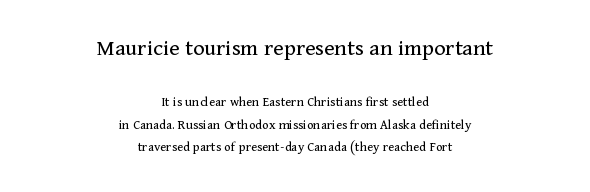
The image shows 24 px text type, upright; set centered, normal line spacing (1.64x), normal letter spacing, not underlined; the first (top) block is 1.71x larger.
